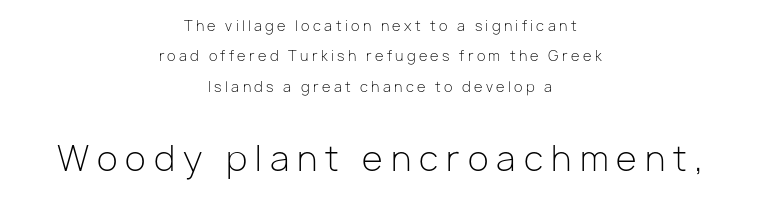
Unlike italic type, these characters show no tilt at all. The tracking reads as deliberately expanded to a designer's eye. Think of a printed novel: that variable character pitch is what you see here. On a weight scale, this lands at 450 or below. You can tell from the bare stems that sans-serif type was used.
